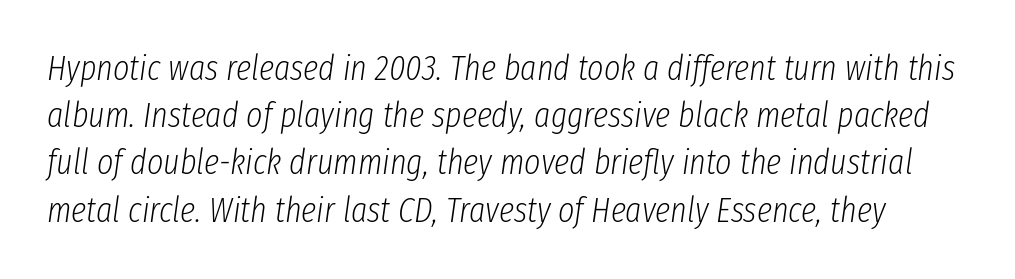
{"italic": "yes", "lean": "right", "slant_degrees": 8, "bold": "no", "weight": "light", "width": "condensed", "stroke_contrast": "low", "x_height": "medium", "monospaced": "no", "underline": "no", "line_spacing": "normal", "line_spacing_ratio": 1.35, "letter_spacing": "normal", "letter_spacing_em": 0.0, "glyph_px": 35}
